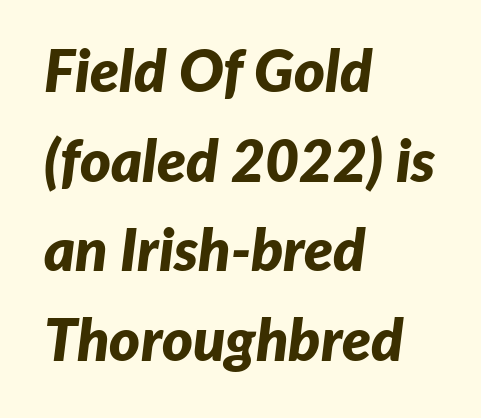
Q: Is the text bold? A: Yes.
Q: Is the text italic (slanted)? A: Yes, it leans right by about 7 degrees.
Q: Is the text underlined? A: No.
Q: How is the paragraph aligned? A: Left-aligned.
Q: Is the spacing between letters normal or unusually wide? A: Normal.
Q: Is the spacing between lines tight, normal or loose? A: Normal.
Q: Width (condensed, normal, or wide)? A: Normal.
Q: Stroke contrast? A: Low.
Q: x-height? A: Medium.
Q: Monospaced? A: No.
